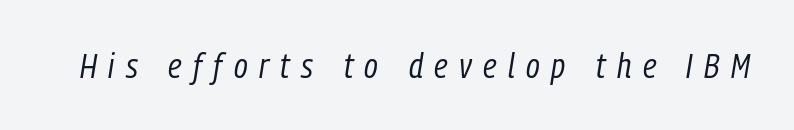
Q: Is the text bold? A: No.
Q: Is the text italic (slanted)? A: Yes, it leans right by about 9 degrees.
Q: Is the text underlined? A: No.
Q: Is the spacing between letters normal or unusually wide? A: Unusually wide.
Q: Width (condensed, normal, or wide)? A: Condensed.
Q: Stroke contrast? A: Low.
Q: x-height? A: Medium.
Q: Monospaced? A: No.
